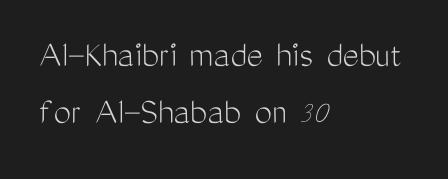
{"serif": "no", "italic": "no", "bold": "no", "weight": "light", "width": "condensed", "stroke_contrast": "medium", "x_height": "medium", "monospaced": "no", "underline": "no", "align": "left", "line_spacing": "normal", "line_spacing_ratio": 1.45, "letter_spacing": "normal", "letter_spacing_em": 0.0, "glyph_px": 39}
